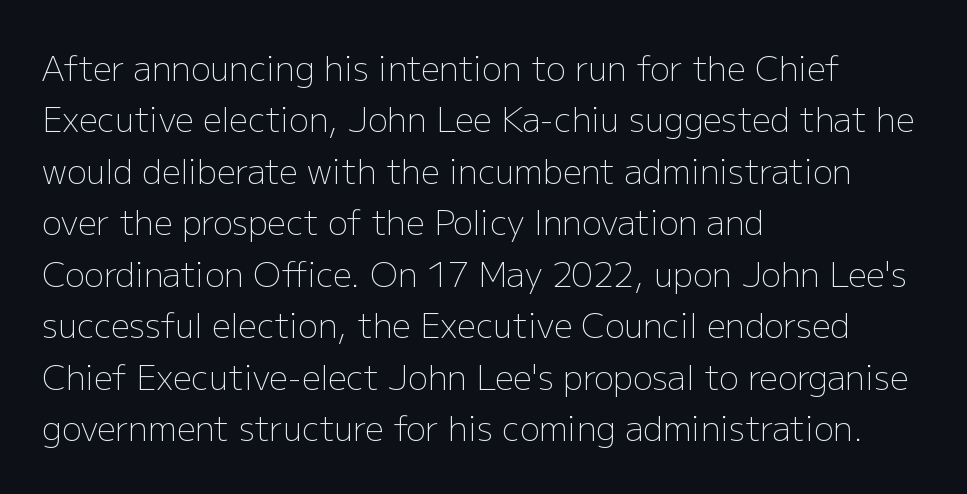
The face used here is proportionally spaced, like ordinary book or web type. The typeface chosen for these lines omits serifs. The passage shown is not bold in any degree. A clean baseline with only descenders dipping below it. The setting favours the left margin, as ordinary paragraphs usually do.
